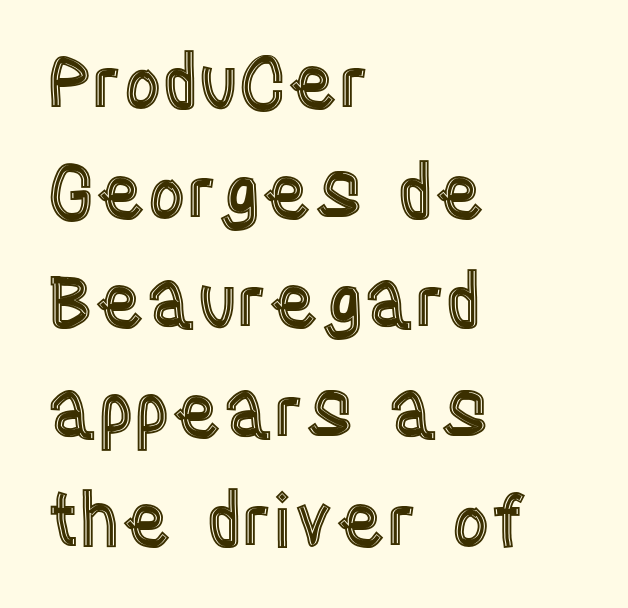
Q: Is the text italic (slanted)? A: No, it is upright.
Q: Is the text underlined? A: No.
Q: How is the paragraph aligned? A: Left-aligned.
Q: Is the spacing between letters normal or unusually wide? A: Normal.
Q: Is the spacing between lines tight, normal or loose? A: Normal.
Q: Width (condensed, normal, or wide)? A: Condensed.
Q: x-height? A: Large.
Q: Monospaced? A: No.
